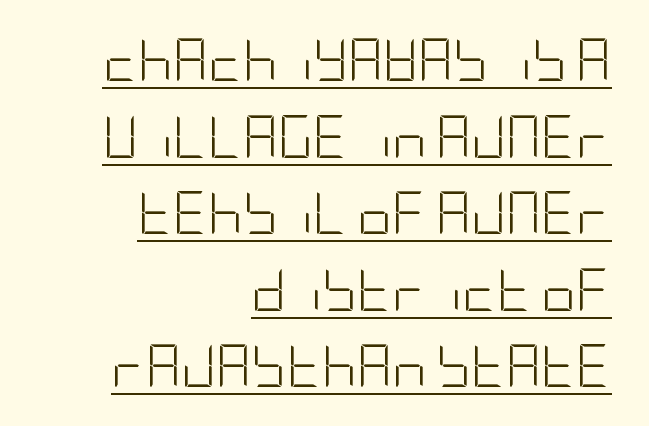
Q: Is the text bold? A: No.
Q: Is the text italic (slanted)? A: No, it is upright.
Q: Is the typeface a serif or a sans-serif typeface? A: Sans-serif.
Q: Is the text underlined? A: Yes.
Q: How is the paragraph aligned? A: Right-aligned.
Q: Is the spacing between letters normal or unusually wide? A: Normal.
Q: Width (condensed, normal, or wide)? A: Condensed.
Q: Stroke contrast? A: Low.
Q: x-height? A: Large.
